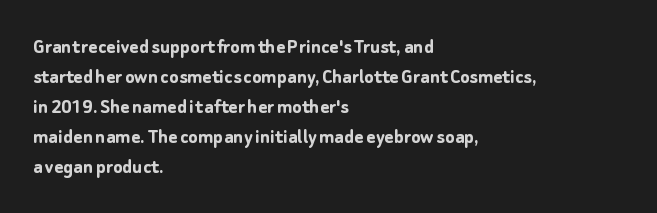
{"italic": "no", "bold": "yes", "underline": "no", "align": "left", "line_spacing": "normal", "line_spacing_ratio": 1.36, "letter_spacing": "normal", "letter_spacing_em": 0.0, "glyph_px": 22}
